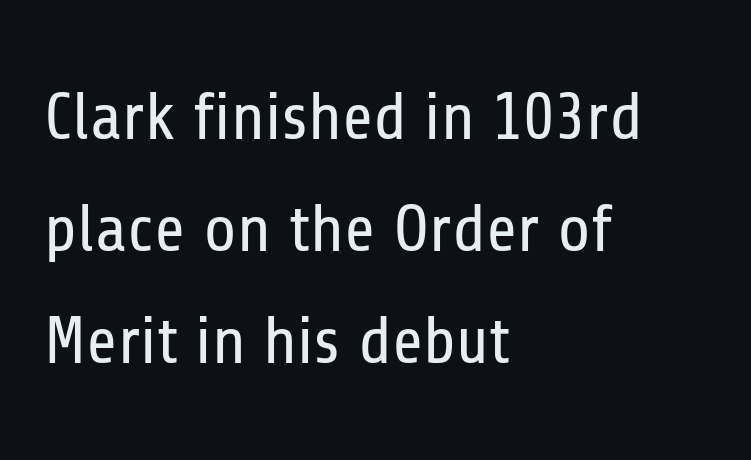
Examine the stroke ends and you'll find no serifs. Heft: none added — not bold. Letter spacing: default. Has an underline been added? It has not.
